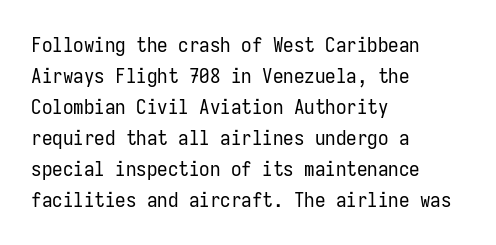
The image shows 21 px text type, upright; set left-aligned, normal line spacing (1.48x), normal letter spacing, not underlined.
